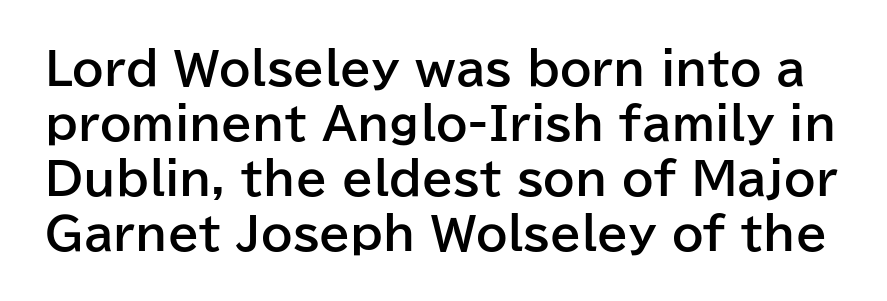
{"serif": "no", "italic": "no", "bold": "yes", "weight": "bold", "width": "normal", "stroke_contrast": "low", "x_height": "medium", "monospaced": "no", "underline": "no", "line_spacing_ratio": 1.22, "letter_spacing": "normal", "letter_spacing_em": 0.0, "glyph_px": 45}
